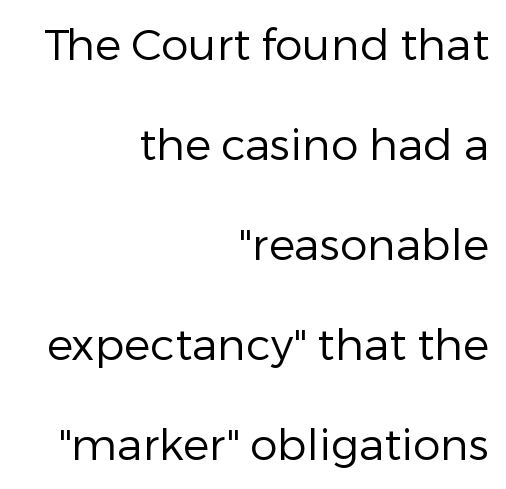
Q: Is the text bold? A: No.
Q: Is the text italic (slanted)? A: No, it is upright.
Q: Is the typeface a serif or a sans-serif typeface? A: Sans-serif.
Q: Is the text underlined? A: No.
Q: How is the paragraph aligned? A: Right-aligned.
Q: Is the spacing between letters normal or unusually wide? A: Normal.
Q: Is the spacing between lines tight, normal or loose? A: Loose.
Q: Width (condensed, normal, or wide)? A: Normal.
Q: Stroke contrast? A: Low.
Q: x-height? A: Medium.
Q: Monospaced? A: No.
